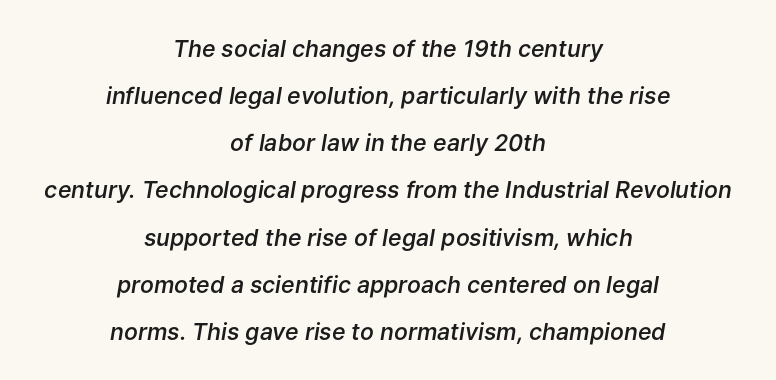
The line-height multiplier appears high, well above default. The specimen reads as italic at a glance. The letterforms sit shoulder to shoulder at normal distance. The characters look somewhat weighty, a semibold short of true bold. The passage shown is not underscored anywhere. Is the block centered? Yes — each line is placed symmetrically about the middle.
